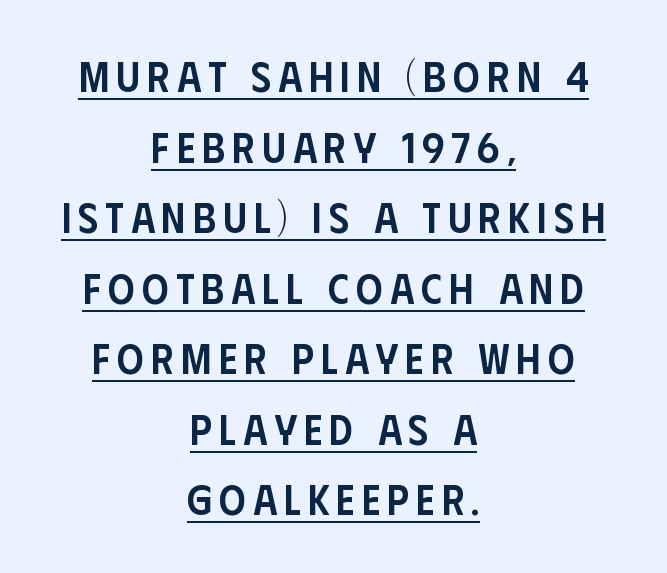
{"serif": "no", "italic": "no", "bold": "semi", "weight": "semibold", "width": "condensed", "stroke_contrast": "low", "x_height": "large", "monospaced": "no", "underline": "yes", "align": "center", "line_spacing": "normal", "line_spacing_ratio": 1.68, "glyph_px": 42}
